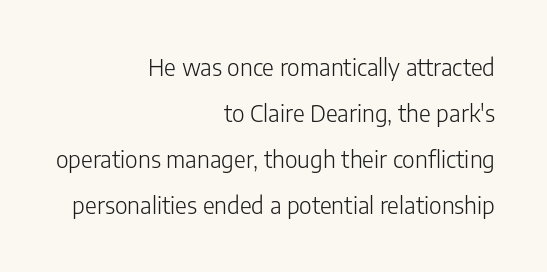
{"italic": "no", "bold": "no", "underline": "no", "align": "right", "line_spacing": "loose", "line_spacing_ratio": 2.0, "letter_spacing": "normal", "letter_spacing_em": 0.0, "glyph_px": 23}
